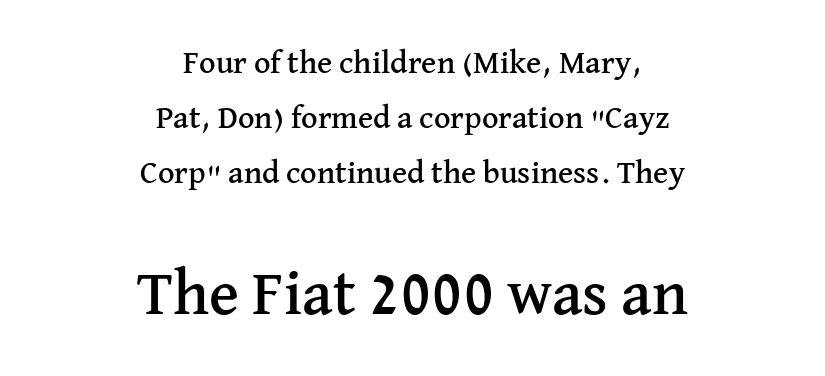
{"serif": "yes", "italic": "no", "width": "normal", "stroke_contrast": "medium", "x_height": "medium", "monospaced": "no", "underline": "no", "align": "center", "line_spacing_ratio": 1.72, "letter_spacing": "normal", "letter_spacing_em": 0.0, "larger_block": "second", "size_ratio": 1.97, "glyph_px": 63}
